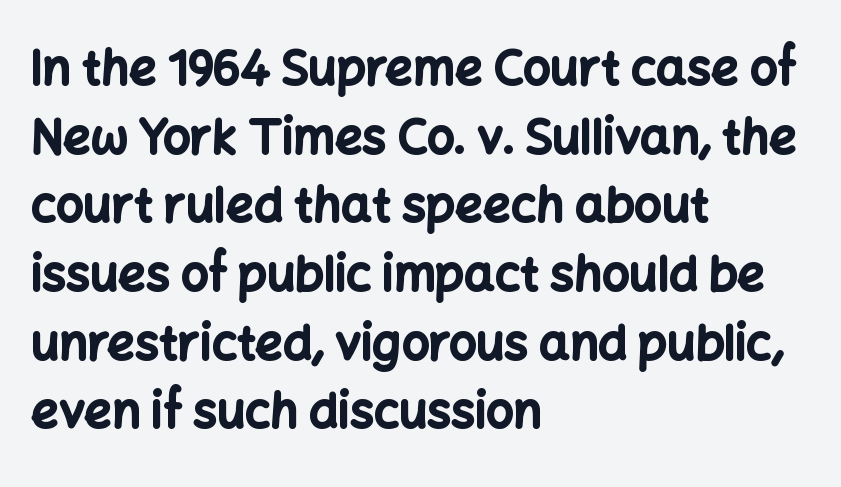
{"serif": "no", "italic": "no", "bold": "yes", "weight": "bold", "width": "normal", "stroke_contrast": "low", "x_height": "medium", "monospaced": "no", "underline": "no", "align": "left", "line_spacing": "normal", "line_spacing_ratio": 1.43, "letter_spacing": "normal", "letter_spacing_em": 0.0, "glyph_px": 48}
